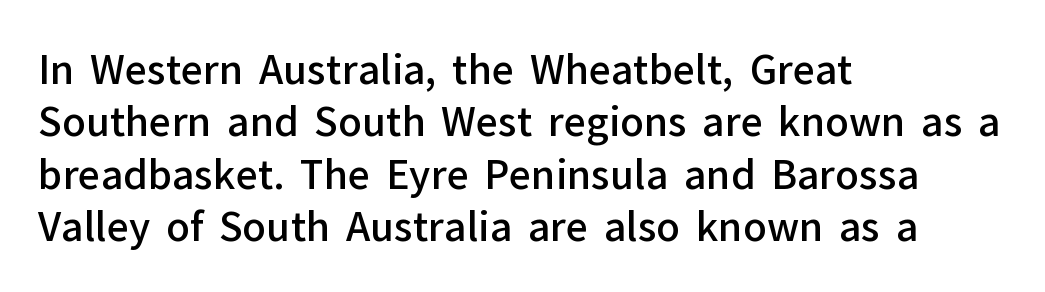
{"serif": "no", "italic": "no", "bold": "semi", "weight": "semibold", "width": "normal", "stroke_contrast": "low", "x_height": "medium", "monospaced": "no", "underline": "no", "align": "left", "line_spacing": "normal", "line_spacing_ratio": 1.34, "letter_spacing": "normal", "letter_spacing_em": 0.0, "glyph_px": 39}
